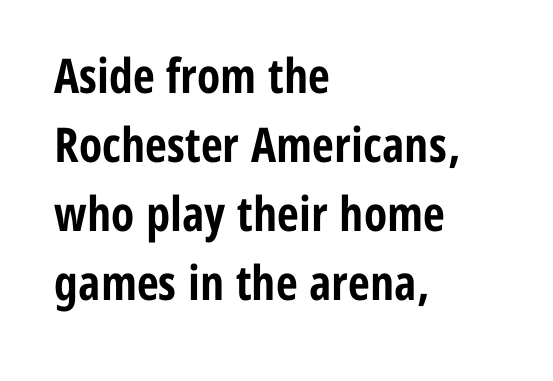
{"serif": "no", "italic": "no", "bold": "yes", "weight": "bold", "width": "condensed", "stroke_contrast": "low", "x_height": "medium", "monospaced": "no", "underline": "no", "align": "left", "line_spacing": "normal", "line_spacing_ratio": 1.44, "letter_spacing": "normal", "letter_spacing_em": 0.0, "glyph_px": 48}
